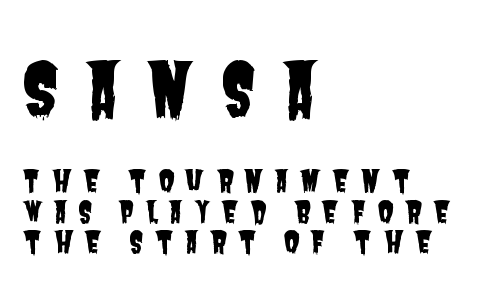
The image shows 72 px condensed sans-serif type; set left-aligned, tight line spacing (1.04x), unusually wide letter spacing (+0.37 em), not underlined; the first (top) block is 2.48x larger; low stroke contrast and a large x-height.
